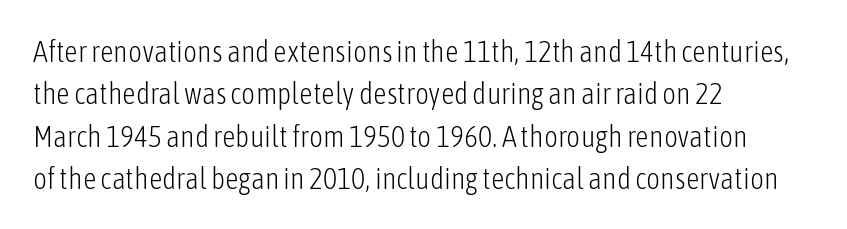
The image shows 30 px light, condensed sans-serif type, upright; set left-aligned, normal line spacing (1.41x), normal letter spacing, not underlined; low stroke contrast and a medium x-height.
